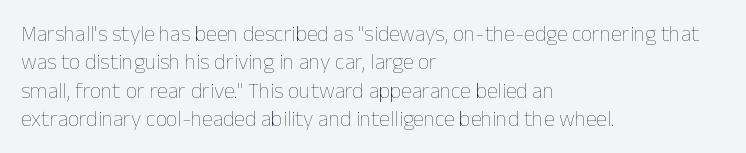
The image shows 22 px text type, upright; set left-aligned, normal line spacing (1.29x), normal letter spacing, not underlined.
